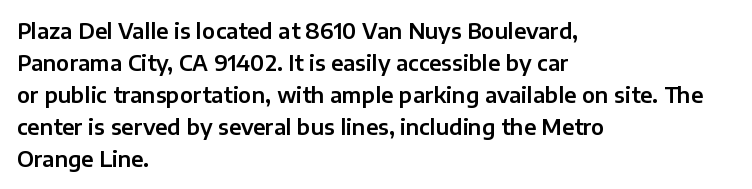
Spacing between characters is what you'd get straight out of the box. This sample is left-justified, so line endings fall wherever the words run out. Has an underline been added? It has not. Evenly set lines give the paragraph a standard silhouette. You can tell it's not italic because the verticals are truly vertical.
